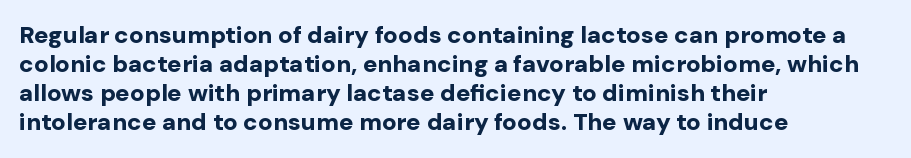
Bold? Absolutely — the strokes are thick and heavy. These lines are set flush left with a ragged right edge. Each row of text sits above clean, open space. There is no visible air inserted between adjacent glyphs. The type sits square on the baseline with zero lean.
